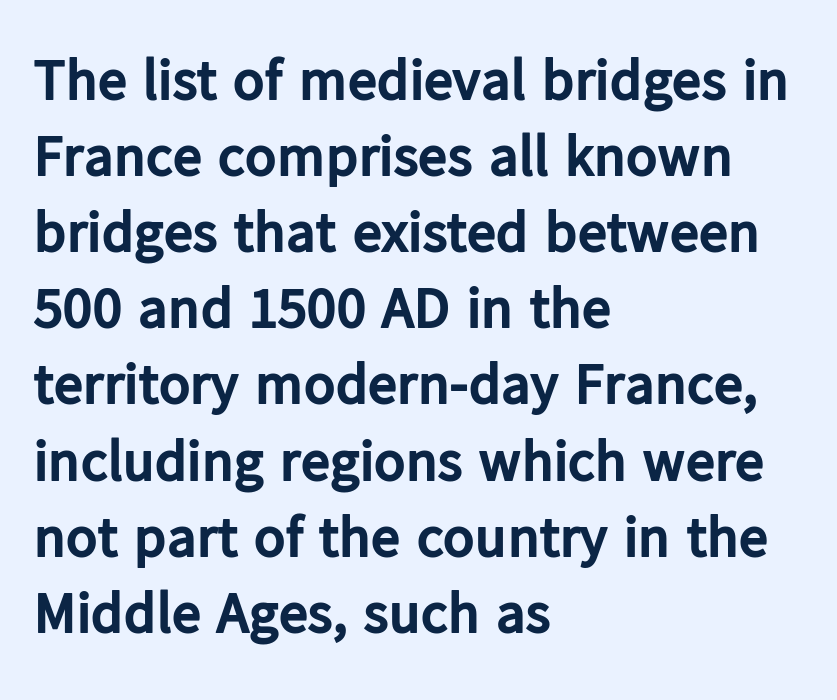
{"serif": "no", "italic": "no", "bold": "yes", "weight": "bold", "width": "normal", "stroke_contrast": "low", "x_height": "medium", "monospaced": "no", "underline": "no", "align": "left", "line_spacing": "normal", "line_spacing_ratio": 1.29, "letter_spacing": "normal", "letter_spacing_em": 0.0, "glyph_px": 59}
